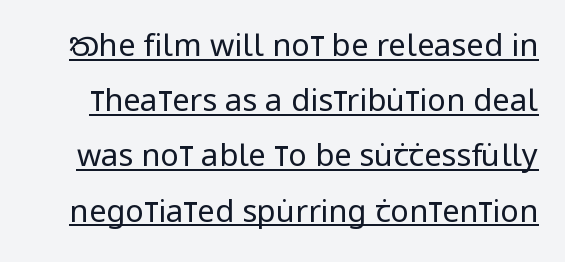
The image shows 31 px regular-weight, condensed sans-serif type, upright; set line spacing 1.78x, normal letter spacing, underlined; low stroke contrast and a large x-height.
